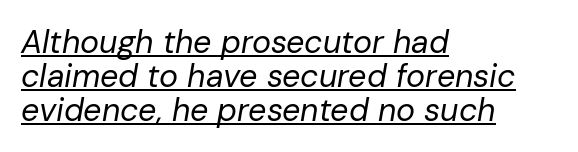
{"italic": "yes", "lean": "right", "slant_degrees": 10, "bold": "no", "weight": "regular", "width": "normal", "stroke_contrast": "low", "x_height": "medium", "monospaced": "no", "underline": "yes", "align": "left", "line_spacing": "tight", "line_spacing_ratio": 1.06, "letter_spacing": "normal", "letter_spacing_em": 0.0, "glyph_px": 32}
